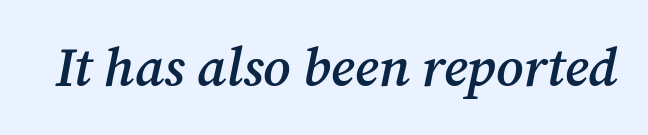
The image shows 54 px semibold serif type, italic (leaning right); set normal letter spacing, not underlined; medium stroke contrast and a medium x-height.
